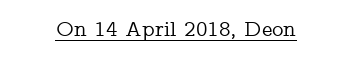
{"italic": "no", "underline": "yes", "letter_spacing": "normal", "letter_spacing_em": 0.0, "glyph_px": 22}
